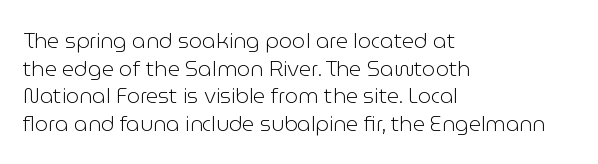
{"italic": "no", "bold": "no", "underline": "no", "align": "left", "line_spacing": "normal", "line_spacing_ratio": 1.31, "letter_spacing": "normal", "letter_spacing_em": 0.0, "glyph_px": 21}
